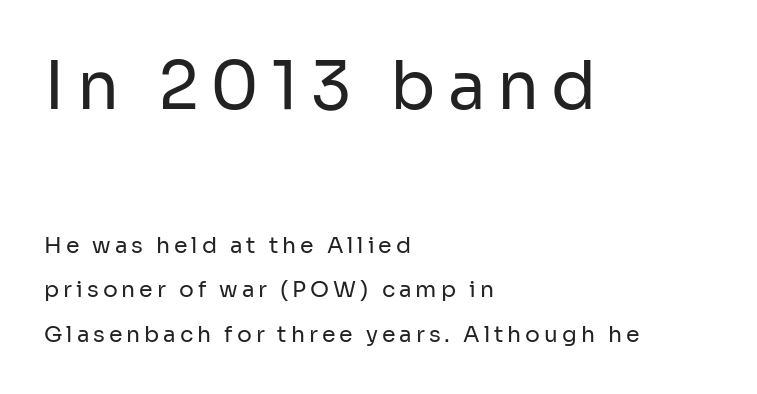
Q: Is the text bold? A: No.
Q: Is the text italic (slanted)? A: No, it is upright.
Q: Is the typeface a serif or a sans-serif typeface? A: Sans-serif.
Q: Is the text underlined? A: No.
Q: How is the paragraph aligned? A: Left-aligned.
Q: Is the spacing between lines tight, normal or loose? A: Loose.
Q: Which block of text is set in a larger size, the first (top) or the second (bottom)? A: The first (top) one.
Q: Width (condensed, normal, or wide)? A: Normal.
Q: Stroke contrast? A: Low.
Q: x-height? A: Medium.
Q: Monospaced? A: No.
